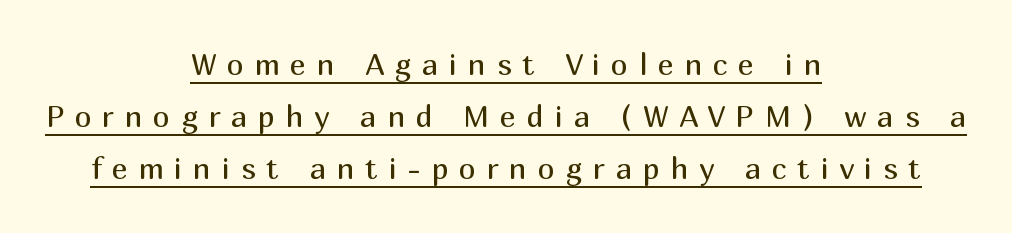
The image shows 30 px regular-weight sans-serif type, upright; set centered, line spacing 1.73x, unusually wide letter spacing (+0.36 em), underlined; medium stroke contrast and a medium x-height.
